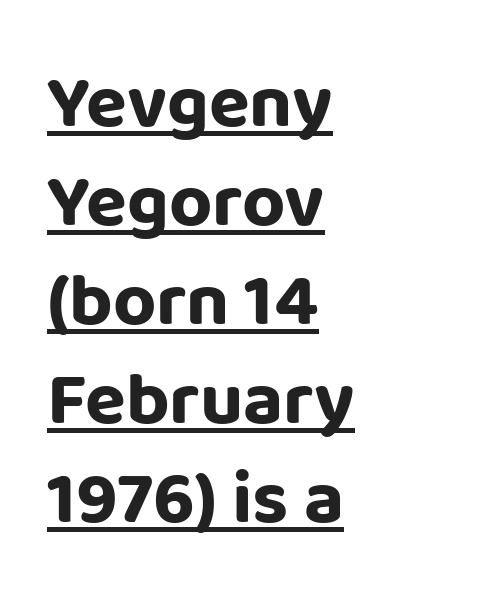
The rendered words wear a rule along their underside. Vertical spacing — default. Default kerning and tracking; the words read as compact shapes. Heavy, bold letterforms. You could not count columns in this text — the font is proportionally spaced.
